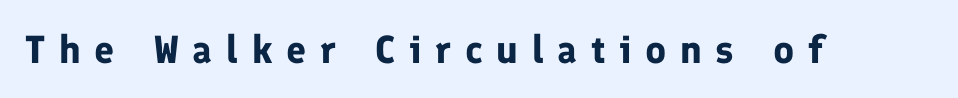
The letters carry no serifs — their stems end cleanly without finishing strokes. Glyph-to-glyph distance is far greater than everyday printed text. The foot of each line stays bare and open. You can tell it's not italic because the verticals are truly vertical. These words are printed bold, with thick strokes throughout.
